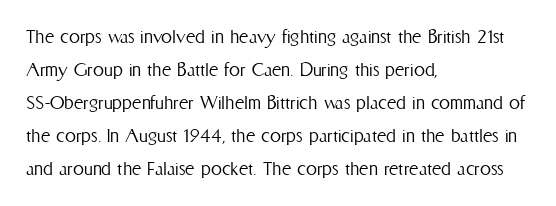
The image shows 22 px text type, upright; set left-aligned, normal line spacing (1.5x), normal letter spacing, not underlined.
